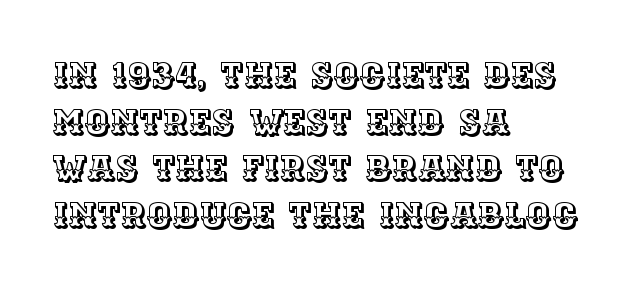
Which margin do the lines hug? The left one — the right edge is uneven. The horizontal fit of the characters is conventional and even. Every character sits straight up, as roman type does. Spacing verdict: proportional, widths tailored to each character. Bare-footed words on every line.
